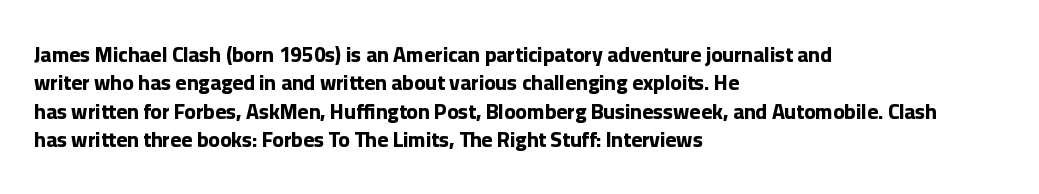
The lines in this sample share a left origin and differ only in where they stop. The block of text has a typical density, with ordinary space between rows. Posture: upright roman. The characters look thick and weighty, a clear bold. Letters rest on an invisible, unmarked baseline. There is no visible air inserted between adjacent glyphs.
